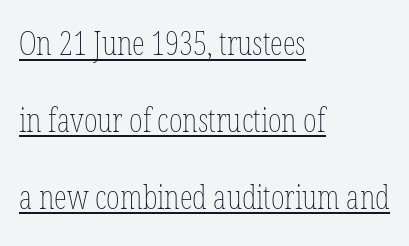
The image shows 33 px thin, condensed type, upright; set left-aligned, loose line spacing (2.33x), normal letter spacing, underlined; low stroke contrast and a medium x-height.
